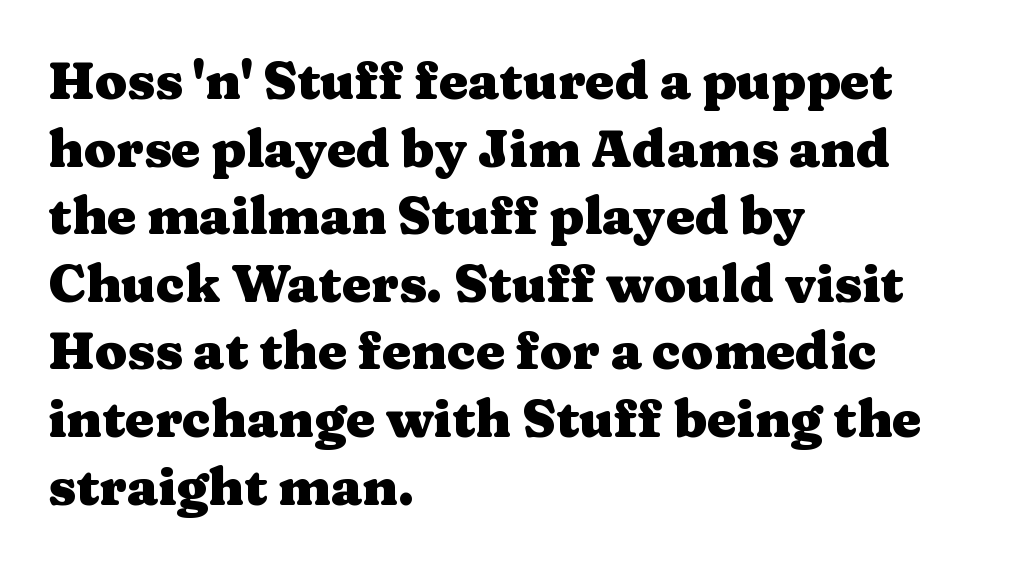
{"serif": "yes", "italic": "no", "bold": "yes", "weight": "heavy", "width": "wide", "stroke_contrast": "medium", "x_height": "medium", "monospaced": "no", "underline": "no", "align": "left", "line_spacing": "normal", "line_spacing_ratio": 1.3, "letter_spacing": "normal", "letter_spacing_em": 0.0, "glyph_px": 52}
